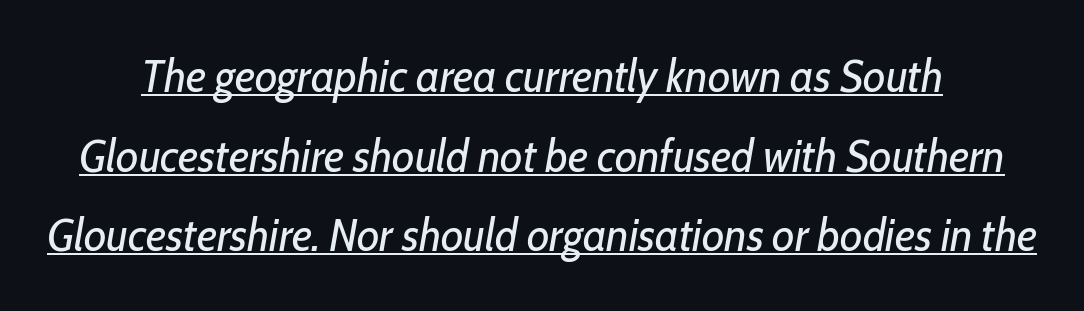
{"italic": "yes", "lean": "right", "slant_degrees": 10, "bold": "no", "weight": "regular", "width": "condensed", "stroke_contrast": "low", "x_height": "medium", "monospaced": "no", "underline": "yes", "line_spacing_ratio": 1.73, "letter_spacing": "normal", "letter_spacing_em": 0.0, "glyph_px": 46}
